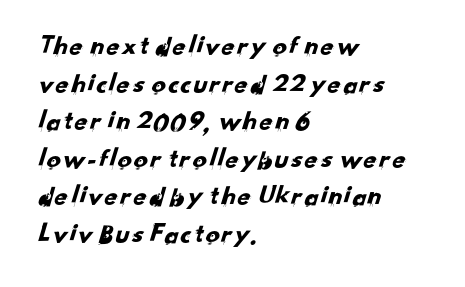
{"serif": "no", "width": "normal", "stroke_contrast": "low", "x_height": "small", "monospaced": "no", "underline": "no", "align": "left", "line_spacing": "normal", "line_spacing_ratio": 1.34, "letter_spacing": "normal", "letter_spacing_em": 0.0, "glyph_px": 28}
